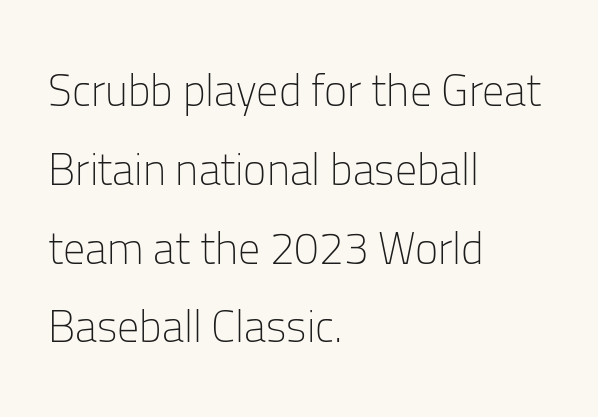
Q: Is the text bold? A: No.
Q: Is the text italic (slanted)? A: No, it is upright.
Q: Is the typeface a serif or a sans-serif typeface? A: Sans-serif.
Q: Is the text underlined? A: No.
Q: How is the paragraph aligned? A: Left-aligned.
Q: Is the spacing between letters normal or unusually wide? A: Normal.
Q: Width (condensed, normal, or wide)? A: Normal.
Q: Stroke contrast? A: Low.
Q: x-height? A: Medium.
Q: Monospaced? A: No.
